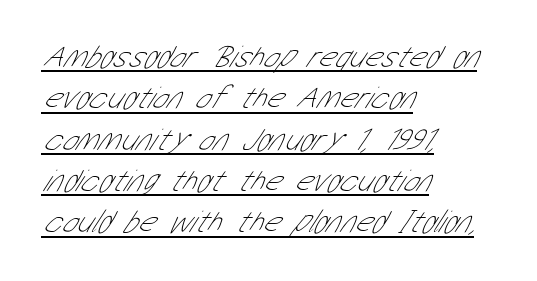
{"serif": "no", "bold": "no", "weight": "thin", "width": "condensed", "stroke_contrast": "low", "x_height": "medium", "monospaced": "no", "underline": "yes", "align": "left", "line_spacing": "normal", "line_spacing_ratio": 1.29, "letter_spacing": "normal", "letter_spacing_em": 0.0, "glyph_px": 32}
